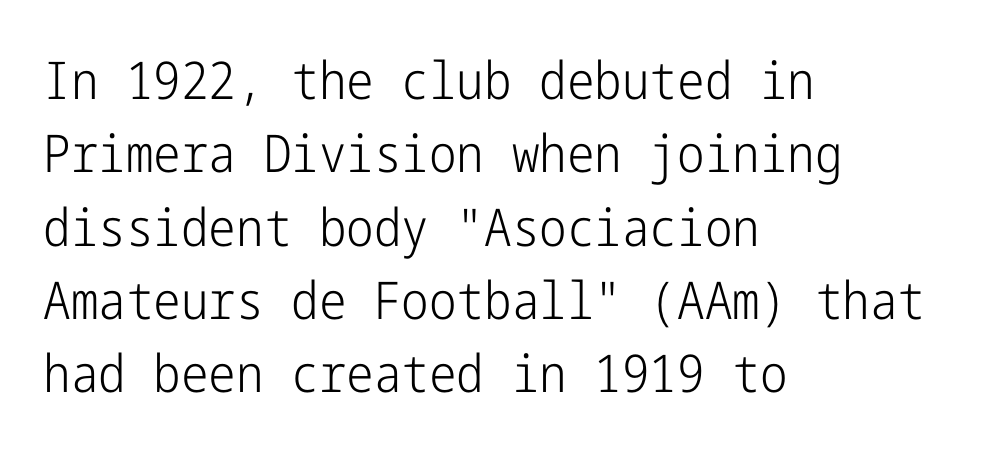
{"serif": "no", "italic": "no", "bold": "no", "weight": "light", "width": "condensed", "stroke_contrast": "low", "x_height": "medium", "underline": "no", "align": "left", "line_spacing": "normal", "line_spacing_ratio": 1.41, "letter_spacing": "normal", "letter_spacing_em": 0.0, "glyph_px": 52}
